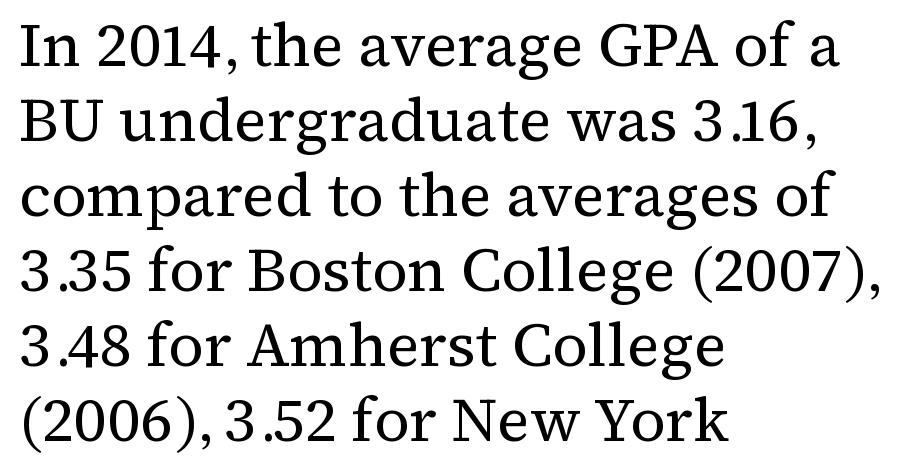
{"serif": "yes", "italic": "no", "bold": "no", "weight": "regular", "width": "normal", "stroke_contrast": "medium", "x_height": "medium", "monospaced": "no", "underline": "no", "align": "left", "line_spacing_ratio": 1.23, "letter_spacing": "normal", "letter_spacing_em": 0.0, "glyph_px": 61}
